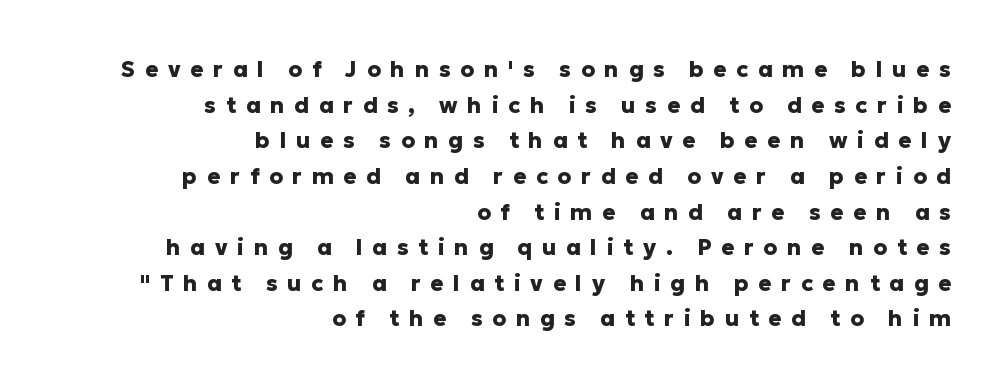
The image shows 22 px bold type, upright; set right-aligned, normal line spacing (1.62x), unusually wide letter spacing (+0.44 em), not underlined.
